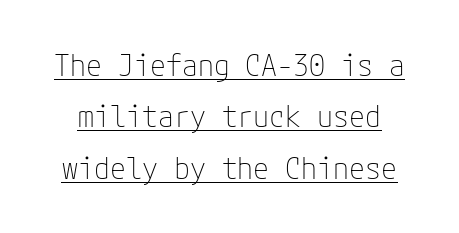
Q: Is the text bold? A: No.
Q: Is the text italic (slanted)? A: No, it is upright.
Q: Is the typeface a serif or a sans-serif typeface? A: Sans-serif.
Q: Is the text underlined? A: Yes.
Q: Is the spacing between letters normal or unusually wide? A: Normal.
Q: Width (condensed, normal, or wide)? A: Normal.
Q: Stroke contrast? A: Low.
Q: x-height? A: Medium.
